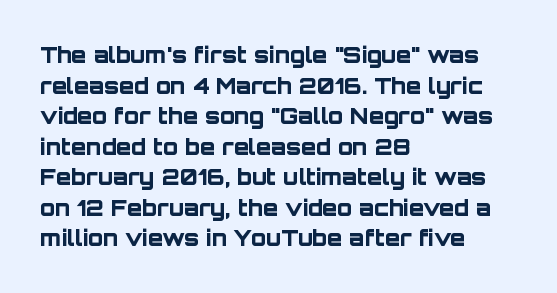
If you drew a line through each stem, it would be perfectly vertical. A normal amount of white space separates one row of letters from the next. Unmarked baselines from the first word to the last. Pretty heavy lettering here — definitely bold. The paragraph has a hard left edge and a soft right edge. These lines keep a tight, regular rhythm from letter to letter.
